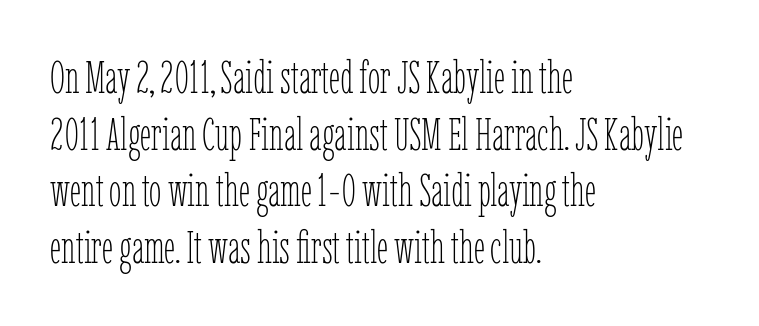
{"italic": "no", "bold": "no", "weight": "thin", "width": "condensed", "stroke_contrast": "low", "x_height": "medium", "monospaced": "no", "underline": "no", "align": "left", "line_spacing": "normal", "line_spacing_ratio": 1.26, "letter_spacing": "normal", "letter_spacing_em": 0.0, "glyph_px": 45}
